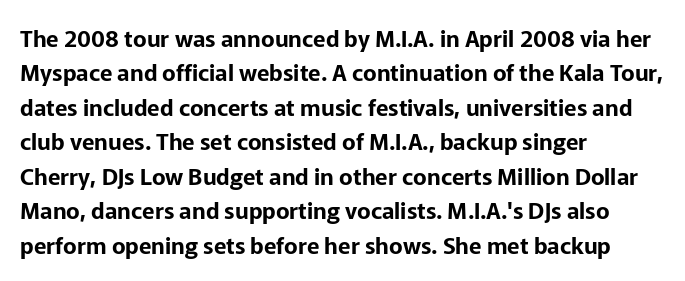
Q: Is the text italic (slanted)? A: No, it is upright.
Q: Is the text underlined? A: No.
Q: How is the paragraph aligned? A: Left-aligned.
Q: Is the spacing between letters normal or unusually wide? A: Normal.
Q: Is the spacing between lines tight, normal or loose? A: Normal.
